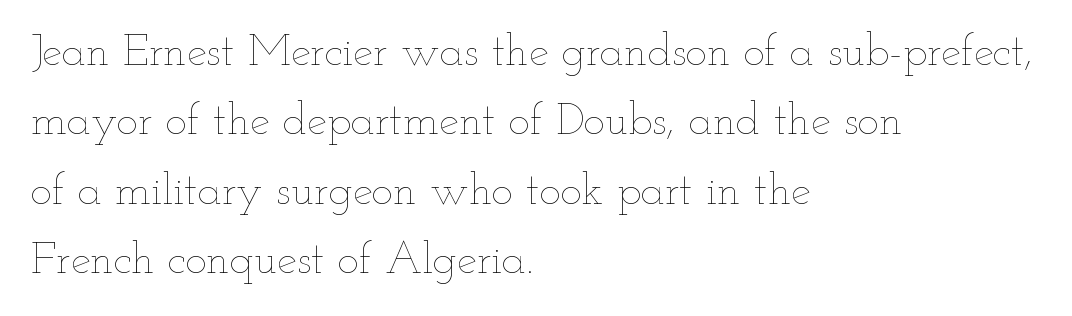
The passage shown is typed in a proportional face where columns would drift. What stands out about the letter spacing? Nothing — it is the standard amount. Is the stroke heavy? The answer is a plain regular-or-lighter. Tall strokes in this sample are plumb rather than angled.
